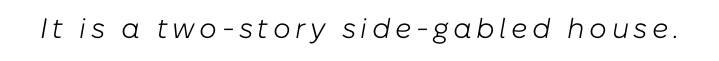
Lines of text with bare space underneath. Would a proofreader flag this as italicized? Yes. On a weight scale, this lands at 450 or below. Varying glyph widths throughout — classic text-font behaviour.
